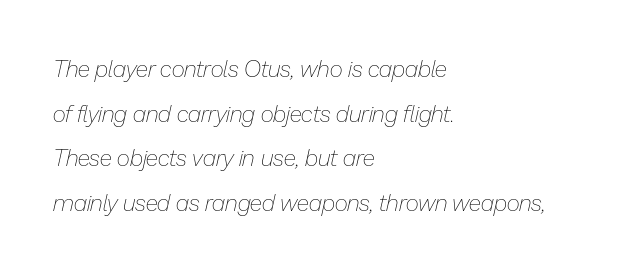
Q: Is the text bold? A: No.
Q: Is the text italic (slanted)? A: Yes, it leans right by about 13 degrees.
Q: Is the text underlined? A: No.
Q: How is the paragraph aligned? A: Left-aligned.
Q: Is the spacing between letters normal or unusually wide? A: Normal.
Q: Is the spacing between lines tight, normal or loose? A: Loose.
